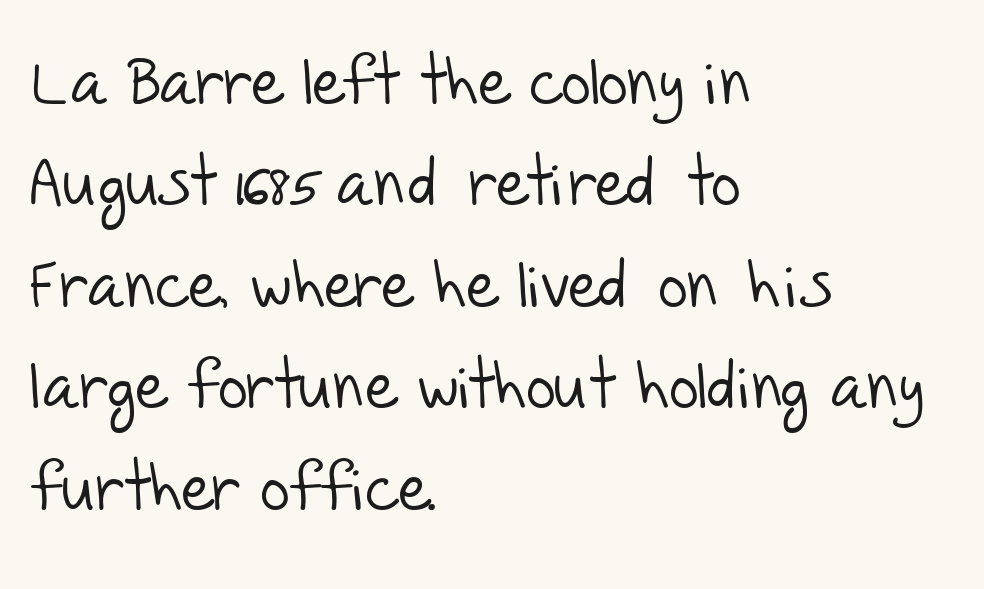
{"serif": "no", "bold": "no", "weight": "light", "width": "normal", "stroke_contrast": "low", "x_height": "large", "monospaced": "no", "underline": "no", "align": "left", "line_spacing": "normal", "line_spacing_ratio": 1.56, "letter_spacing": "normal", "letter_spacing_em": 0.0, "glyph_px": 65}
